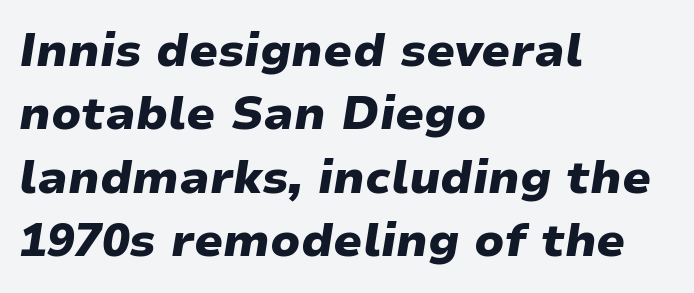
Q: Is the text bold? A: Yes.
Q: Is the text italic (slanted)? A: Yes, it leans right by about 9 degrees.
Q: Is the text underlined? A: No.
Q: How is the paragraph aligned? A: Left-aligned.
Q: Is the spacing between letters normal or unusually wide? A: Normal.
Q: Is the spacing between lines tight, normal or loose? A: Normal.
Q: Width (condensed, normal, or wide)? A: Wide.
Q: Stroke contrast? A: Low.
Q: x-height? A: Medium.
Q: Monospaced? A: No.
